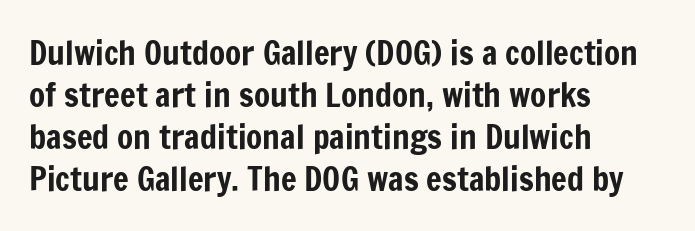
Q: Is the text italic (slanted)? A: No, it is upright.
Q: Is the typeface a serif or a sans-serif typeface? A: Sans-serif.
Q: Is the text underlined? A: No.
Q: How is the paragraph aligned? A: Left-aligned.
Q: Is the spacing between letters normal or unusually wide? A: Normal.
Q: Is the spacing between lines tight, normal or loose? A: Normal.
Q: Width (condensed, normal, or wide)? A: Condensed.
Q: Stroke contrast? A: Low.
Q: x-height? A: Medium.
Q: Monospaced? A: No.
